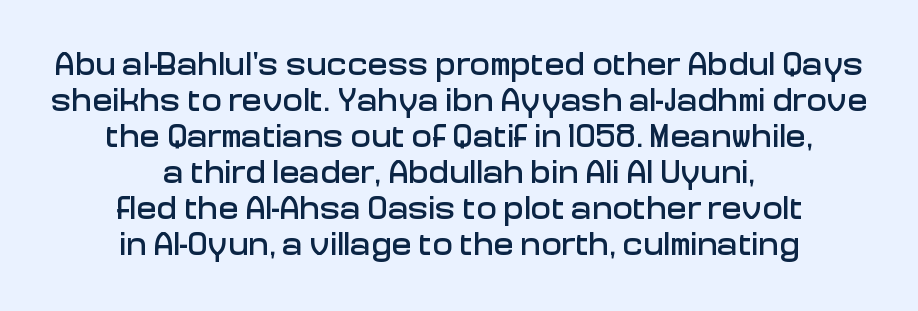
The image shows 34 px sans-serif type, upright; set centered, tight line spacing (1.06x), normal letter spacing, not underlined; low stroke contrast and a medium x-height.
